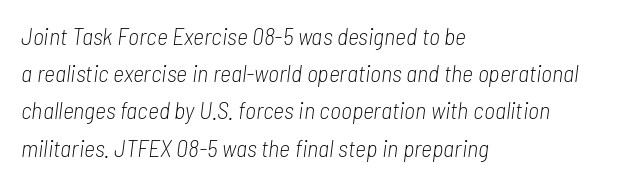
Nobody touched the tracking dial on this one. Tall strokes in this sample are angled rather than plumb. The space directly below the letters is spotless. Vertical stems look standard width or narrower in stroke. The line-height multiplier appears to be the usual default.
